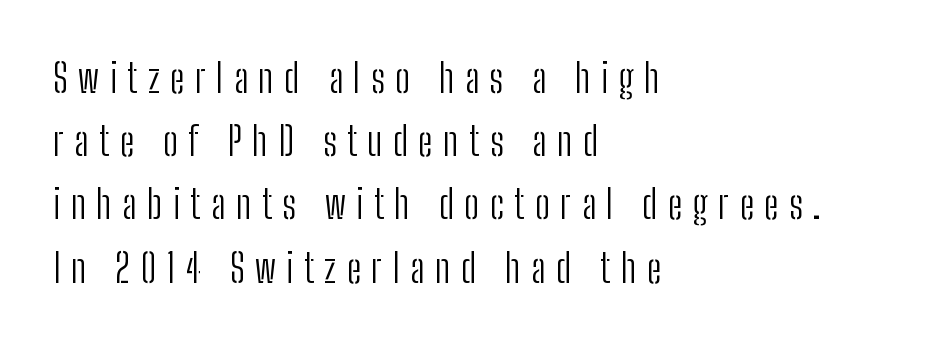
Caption: face not bold, strokes unweighted. Teacher's note: observe the even left margin — that is flush-left alignment. In terms of leading, this rendering sits right in the middle. Varying glyph widths throughout — classic text-font behaviour. It's the straight-up-and-down kind of type. This sample uses a sans-serif face.
